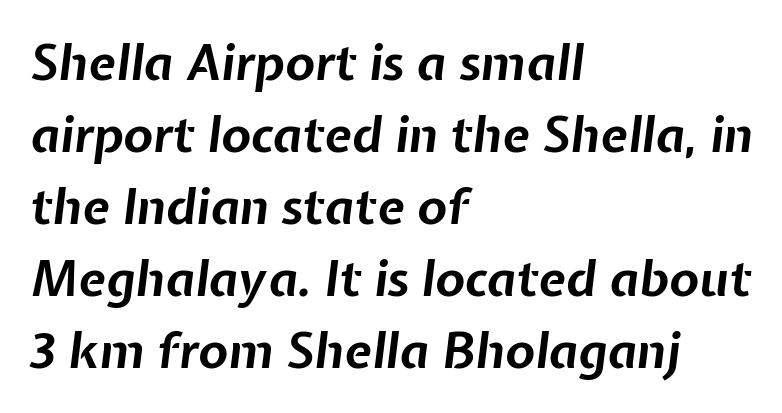
Q: Is the text bold? A: Yes.
Q: Is the text italic (slanted)? A: Yes, it leans right by about 7 degrees.
Q: Is the text underlined? A: No.
Q: How is the paragraph aligned? A: Left-aligned.
Q: Is the spacing between letters normal or unusually wide? A: Normal.
Q: Is the spacing between lines tight, normal or loose? A: Normal.
Q: Width (condensed, normal, or wide)? A: Normal.
Q: Stroke contrast? A: Low.
Q: x-height? A: Medium.
Q: Monospaced? A: No.
